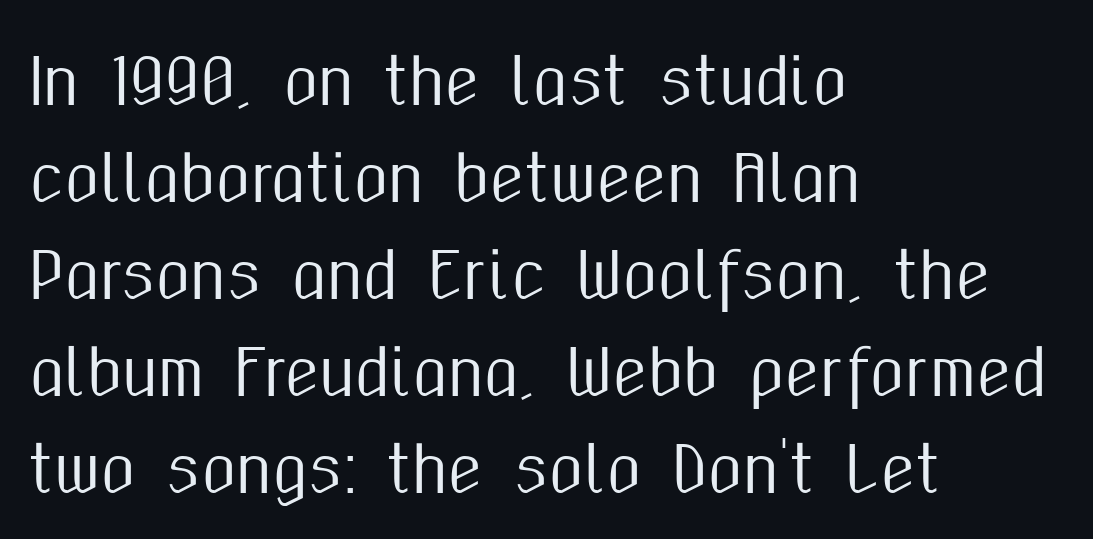
Q: Is the text italic (slanted)? A: No, it is upright.
Q: Is the typeface a serif or a sans-serif typeface? A: Sans-serif.
Q: Is the text underlined? A: No.
Q: How is the paragraph aligned? A: Left-aligned.
Q: Is the spacing between letters normal or unusually wide? A: Normal.
Q: Is the spacing between lines tight, normal or loose? A: Normal.
Q: Width (condensed, normal, or wide)? A: Condensed.
Q: Stroke contrast? A: Medium.
Q: x-height? A: Medium.
Q: Monospaced? A: No.
